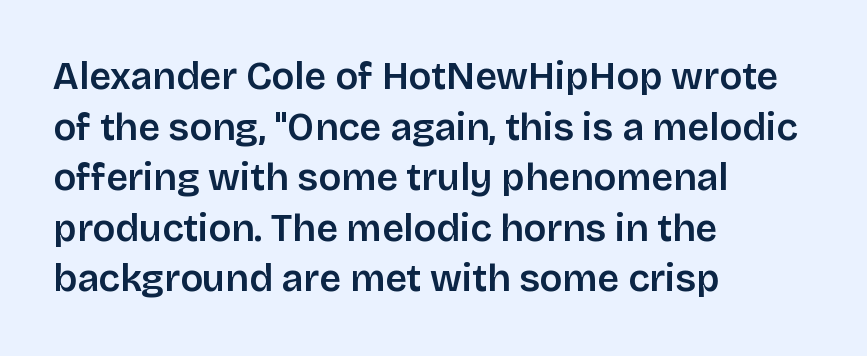
The image shows 38 px sans-serif type, upright; set left-aligned, normal line spacing (1.33x), normal letter spacing, not underlined; low stroke contrast and a large x-height.
